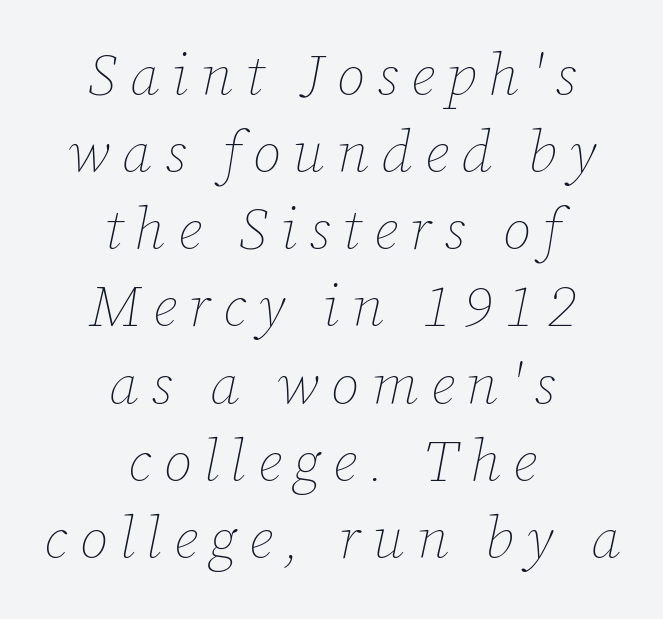
The image shows 58 px thin type, italic (leaning right); set centered, normal line spacing (1.33x), unusually wide letter spacing (+0.21 em), not underlined; low stroke contrast and a medium x-height.
